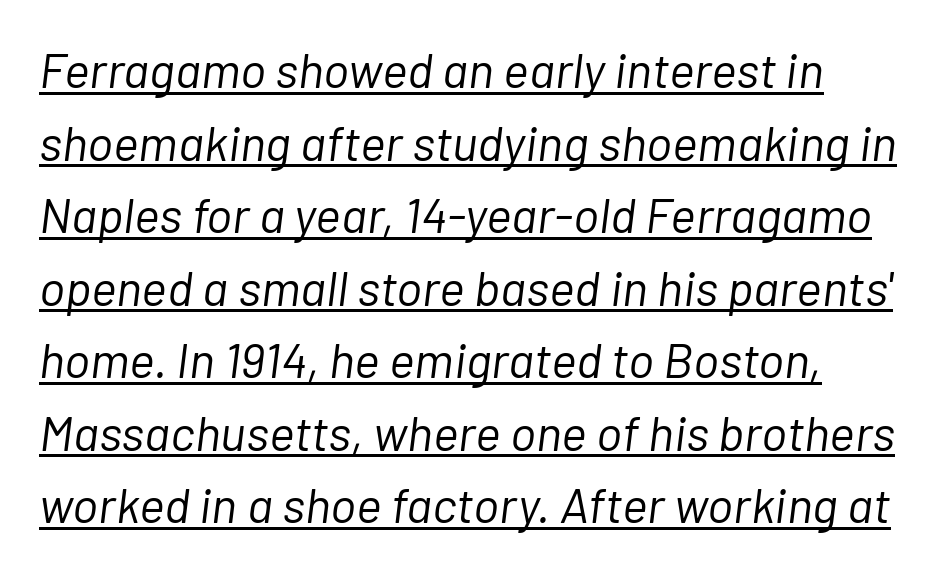
{"italic": "yes", "lean": "right", "slant_degrees": 7, "bold": "no", "weight": "light", "width": "normal", "stroke_contrast": "low", "x_height": "medium", "monospaced": "no", "underline": "yes", "line_spacing": "normal", "line_spacing_ratio": 1.48, "letter_spacing": "normal", "letter_spacing_em": 0.0, "glyph_px": 49}
